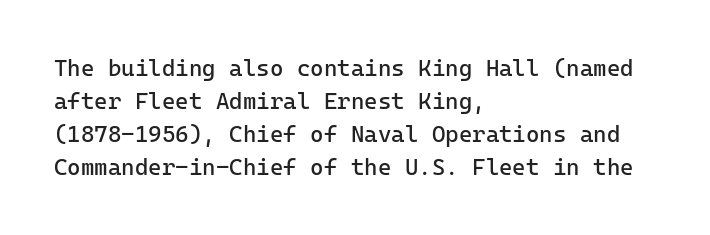
{"italic": "no", "bold": "no", "underline": "no", "align": "left", "line_spacing": "normal", "line_spacing_ratio": 1.43, "letter_spacing": "normal", "letter_spacing_em": 0.0, "glyph_px": 23}
